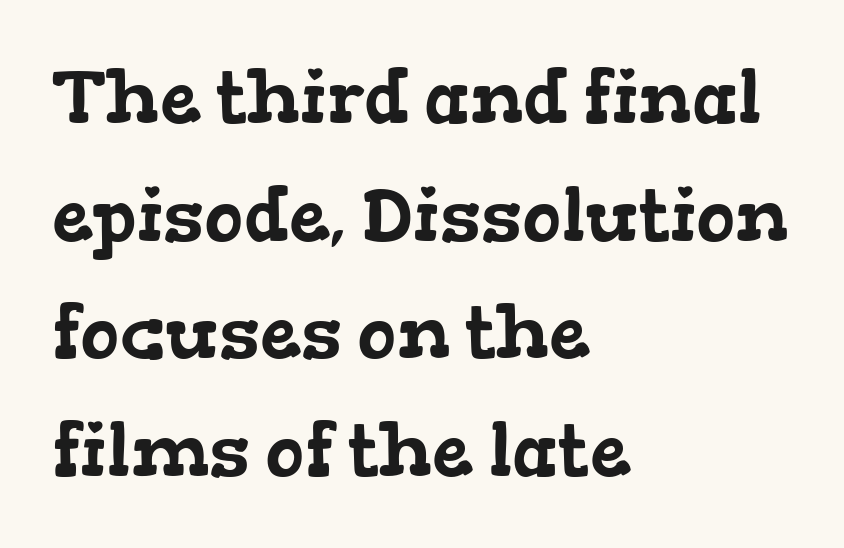
Q: Is the typeface a serif or a sans-serif typeface? A: Serif.
Q: Is the text underlined? A: No.
Q: How is the paragraph aligned? A: Left-aligned.
Q: Is the spacing between letters normal or unusually wide? A: Normal.
Q: Is the spacing between lines tight, normal or loose? A: Normal.
Q: Width (condensed, normal, or wide)? A: Wide.
Q: Stroke contrast? A: Low.
Q: x-height? A: Medium.
Q: Monospaced? A: No.
